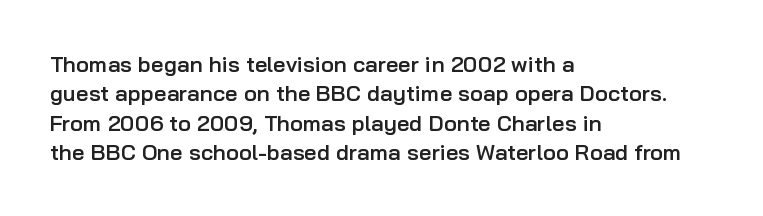
{"italic": "no", "bold": "semi", "underline": "no", "align": "left", "line_spacing": "normal", "line_spacing_ratio": 1.33, "letter_spacing": "normal", "letter_spacing_em": 0.0, "glyph_px": 22}
